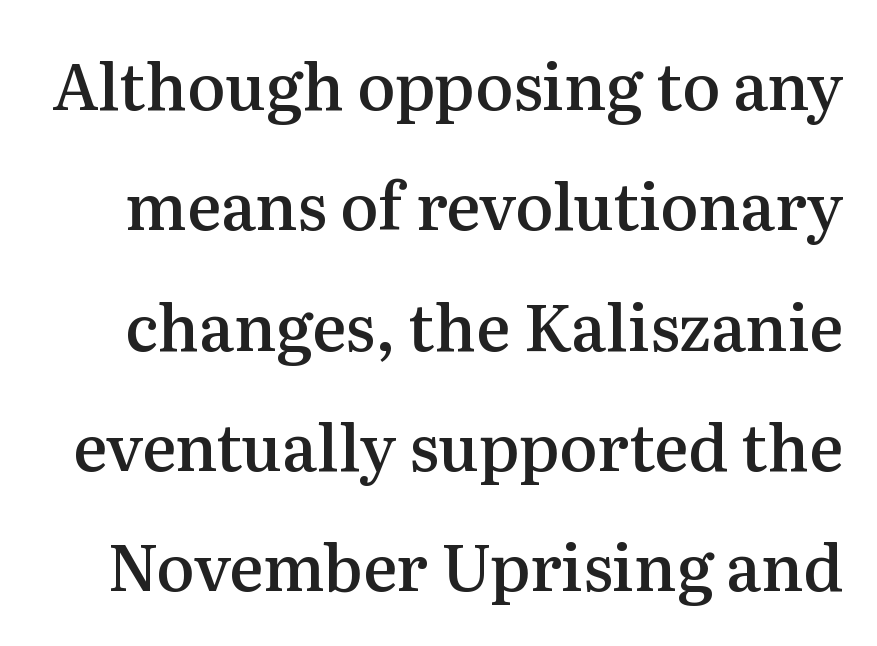
{"serif": "yes", "italic": "no", "bold": "semi", "weight": "semibold", "width": "normal", "stroke_contrast": "medium", "x_height": "medium", "monospaced": "no", "underline": "no", "line_spacing_ratio": 1.88, "letter_spacing": "normal", "letter_spacing_em": 0.0, "glyph_px": 64}
